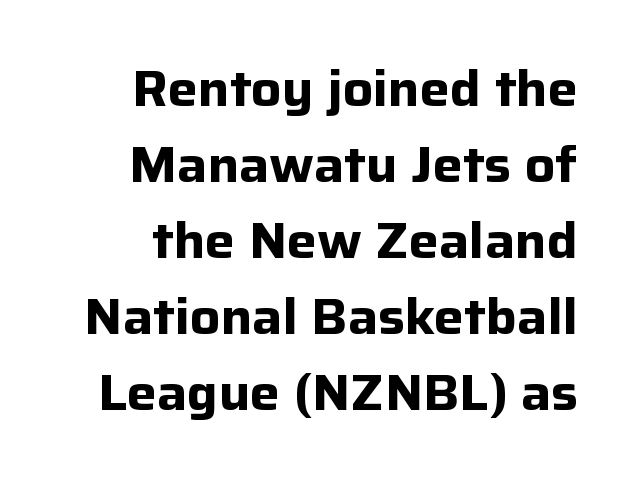
The rendering keeps characters at their native spacing. Students, this is bold: see how much ink each stroke carries. Underlining? Definitely not there. Each letter's strokes conclude bluntly, with no projecting serifs. Horizontal bands of white between lines are of average thickness. This is roman type, the default non-slanted kind.
